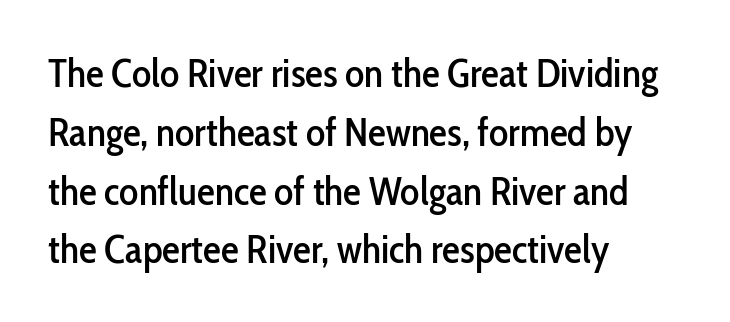
The image shows 40 px condensed sans-serif type, upright; set left-aligned, normal line spacing (1.47x), normal letter spacing, not underlined; low stroke contrast and a medium x-height.
